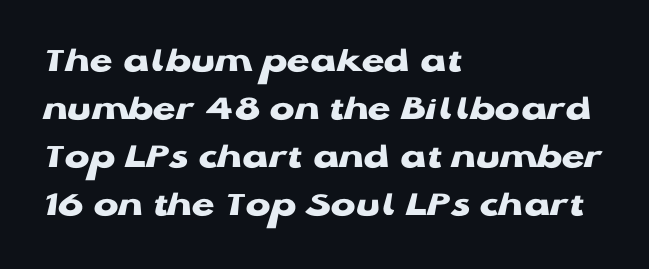
Is the letter spacing exaggerated? No — it looks like the ordinary default. This is roman type, the default non-slanted kind. Serifs: no, the terminals of the letterforms are clean. Lines of text with bare space underneath. A classic flush-left, rag-right setting is used for this passage.
